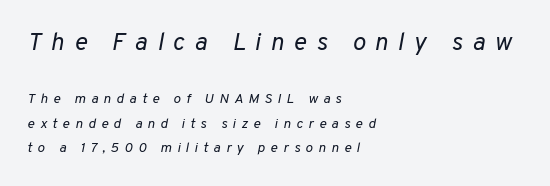
Q: Is the text bold? A: No.
Q: Is the text italic (slanted)? A: Yes, it leans right by about 10 degrees.
Q: Is the text underlined? A: No.
Q: How is the paragraph aligned? A: Left-aligned.
Q: Is the spacing between letters normal or unusually wide? A: Unusually wide.
Q: Which block of text is set in a larger size, the first (top) or the second (bottom)? A: The first (top) one.
